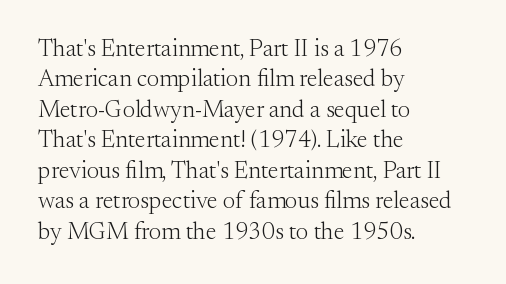
The type sits square on the baseline with zero lean. Only glyphs here, with clear space below each row. This sample is left-justified, so line endings fall wherever the words run out. Nothing unusual about the tracking: characters are spaced as the font intends. No extra ink here — the face is not bold.
